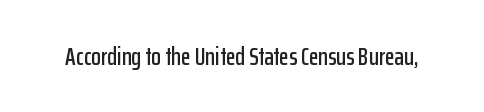
Q: Is the text italic (slanted)? A: No, it is upright.
Q: Is the text underlined? A: No.
Q: Is the spacing between letters normal or unusually wide? A: Normal.
